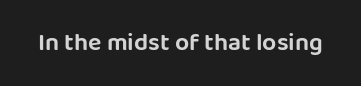
The image shows 25 px text type, upright; set normal letter spacing, not underlined.
